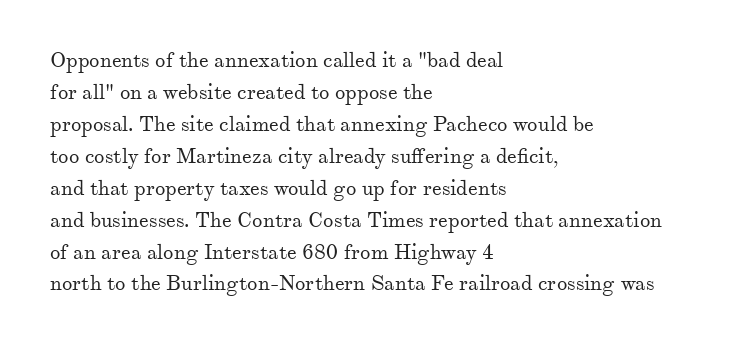
{"italic": "no", "bold": "no", "underline": "no", "align": "left", "line_spacing": "normal", "line_spacing_ratio": 1.52, "letter_spacing": "normal", "letter_spacing_em": 0.0, "glyph_px": 21}
